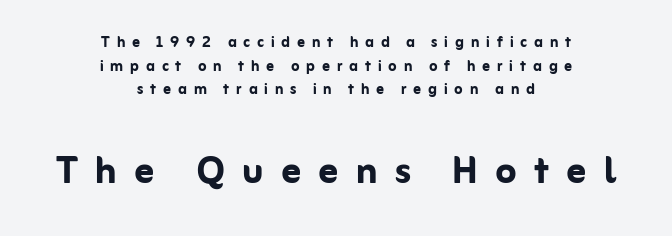
Q: Is the text bold? A: Yes.
Q: Is the text italic (slanted)? A: No, it is upright.
Q: Is the typeface a serif or a sans-serif typeface? A: Sans-serif.
Q: Is the text underlined? A: No.
Q: How is the paragraph aligned? A: Centered.
Q: Is the spacing between letters normal or unusually wide? A: Unusually wide.
Q: Is the spacing between lines tight, normal or loose? A: Normal.
Q: Which block of text is set in a larger size, the first (top) or the second (bottom)? A: The second (bottom) one.
Q: Width (condensed, normal, or wide)? A: Normal.
Q: Stroke contrast? A: Low.
Q: x-height? A: Medium.
Q: Monospaced? A: No.
